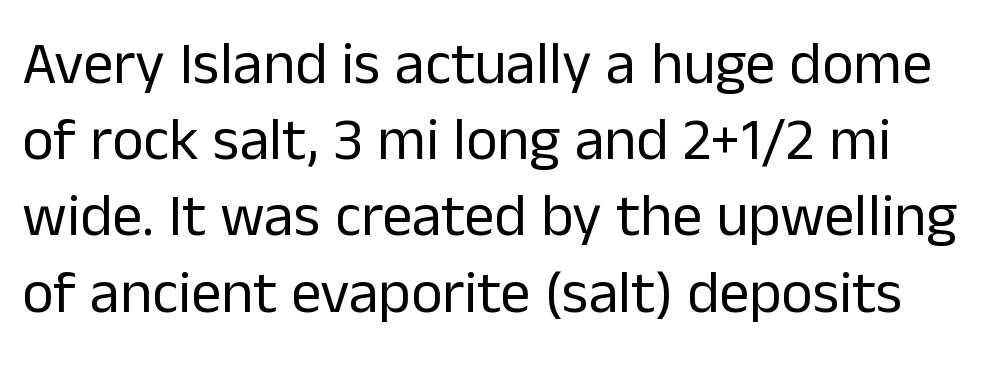
The image shows 60 px regular-weight sans-serif type, upright; set normal line spacing (1.27x), normal letter spacing, not underlined; low stroke contrast and a medium x-height.
